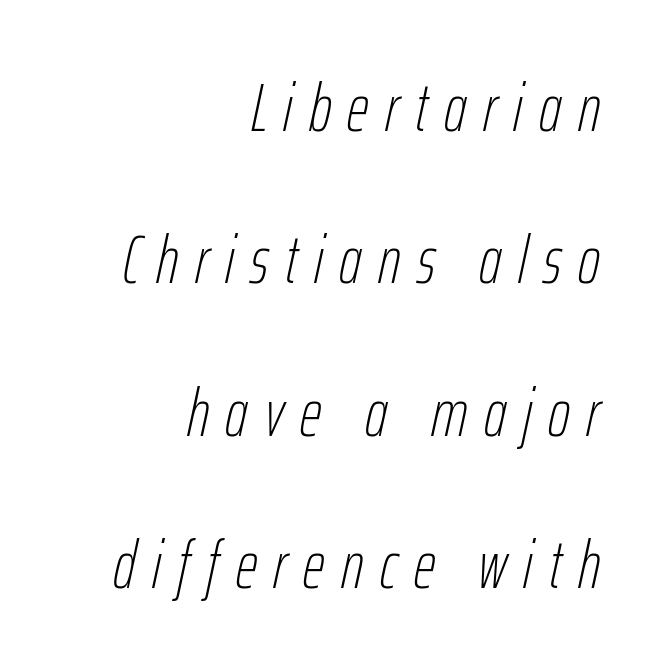
{"italic": "yes", "lean": "right", "slant_degrees": 12, "bold": "no", "weight": "thin", "width": "condensed", "stroke_contrast": "low", "x_height": "medium", "monospaced": "no", "underline": "no", "align": "right", "line_spacing": "loose", "line_spacing_ratio": 2.24, "letter_spacing": "wide", "letter_spacing_em": 0.24, "glyph_px": 68}
